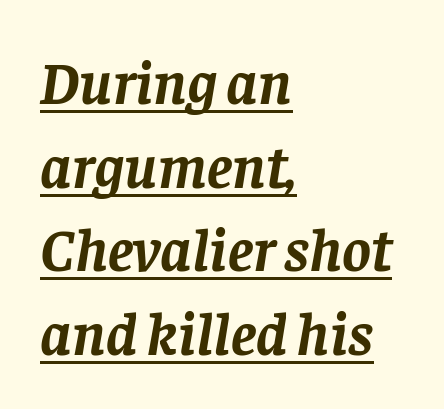
{"serif": "yes", "italic": "yes", "lean": "right", "slant_degrees": 8, "bold": "yes", "weight": "semibold", "width": "normal", "stroke_contrast": "low", "x_height": "large", "monospaced": "no", "underline": "yes", "align": "left", "line_spacing": "normal", "line_spacing_ratio": 1.37, "letter_spacing": "normal", "letter_spacing_em": 0.0, "glyph_px": 61}
